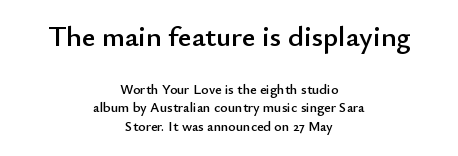
{"serif": "no", "italic": "no", "width": "normal", "stroke_contrast": "low", "x_height": "small", "monospaced": "no", "underline": "no", "align": "center", "line_spacing": "normal", "line_spacing_ratio": 1.33, "letter_spacing": "normal", "letter_spacing_em": 0.0, "larger_block": "first", "size_ratio": 2.07, "glyph_px": 29}
